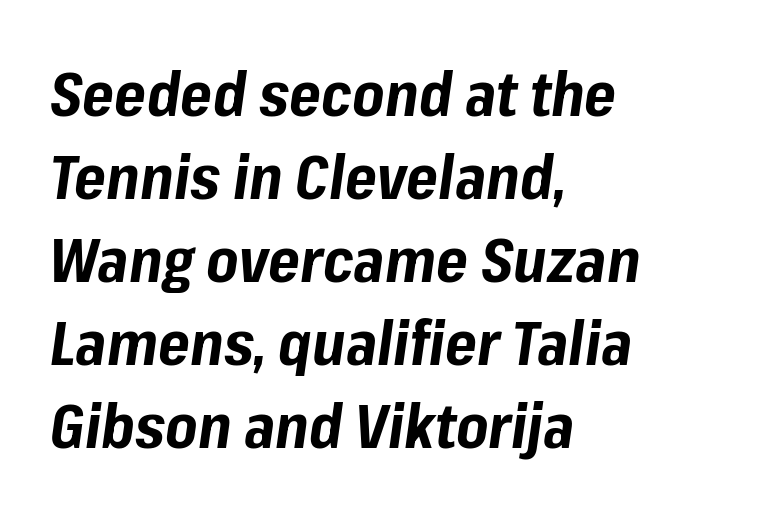
{"italic": "yes", "lean": "right", "slant_degrees": 8, "bold": "yes", "weight": "bold", "width": "normal", "stroke_contrast": "low", "x_height": "medium", "monospaced": "no", "underline": "no", "align": "left", "line_spacing": "normal", "line_spacing_ratio": 1.36, "letter_spacing": "normal", "letter_spacing_em": 0.0, "glyph_px": 61}
